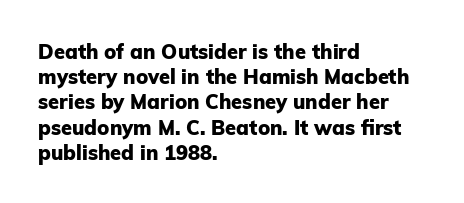
Q: Is the text bold? A: Yes.
Q: Is the text italic (slanted)? A: No, it is upright.
Q: Is the text underlined? A: No.
Q: How is the paragraph aligned? A: Left-aligned.
Q: Is the spacing between letters normal or unusually wide? A: Normal.
Q: Is the spacing between lines tight, normal or loose? A: Normal.
